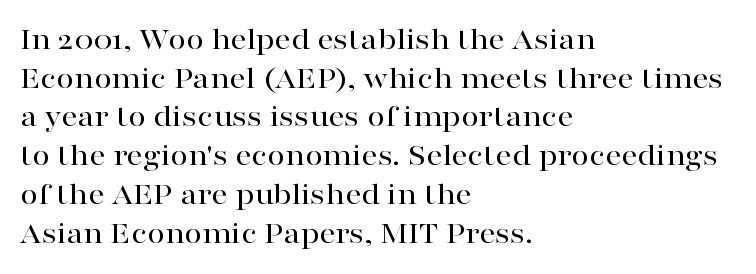
{"serif": "yes", "italic": "no", "width": "wide", "stroke_contrast": "high", "x_height": "medium", "monospaced": "no", "underline": "no", "align": "left", "line_spacing_ratio": 1.21, "letter_spacing": "normal", "letter_spacing_em": 0.0, "glyph_px": 32}
